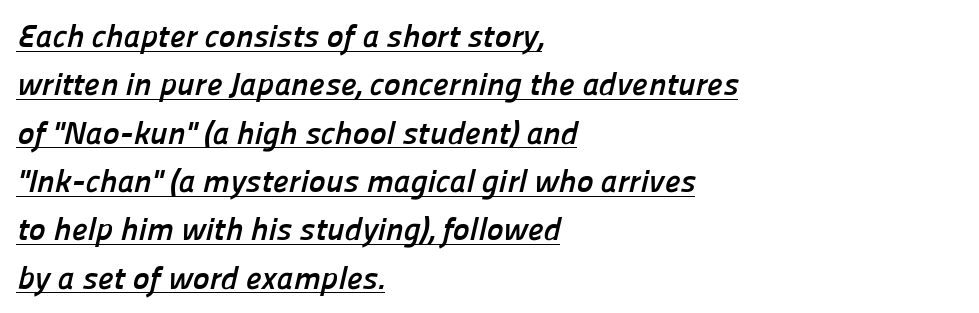
Emphasis by weight is at full strength: bold. All the whitespace from short lines collects on the right. Nobody touched the tracking dial on this one. Is this a sans? Yes — the strokes have no serifs. Underline: present.
